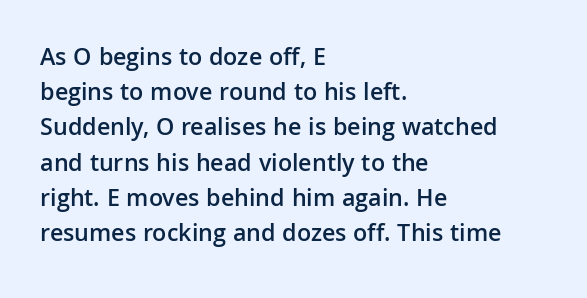
Heft: intermediate — a semibold. No word sits above an underline. Successive baselines arrive at the customary interval. Inter-character spacing is left at the font's built-in metrics. Reading down the block, your eye returns to a fixed left position each line. Italic? Not at all — the glyphs are vertical.
